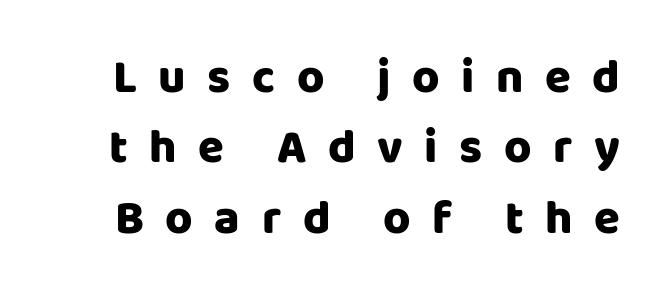
Q: Is the text bold? A: Yes.
Q: Is the text italic (slanted)? A: No, it is upright.
Q: Is the typeface a serif or a sans-serif typeface? A: Sans-serif.
Q: Is the text underlined? A: No.
Q: Is the spacing between letters normal or unusually wide? A: Unusually wide.
Q: Is the spacing between lines tight, normal or loose? A: Normal.
Q: Width (condensed, normal, or wide)? A: Normal.
Q: Stroke contrast? A: Low.
Q: x-height? A: Large.
Q: Monospaced? A: No.
